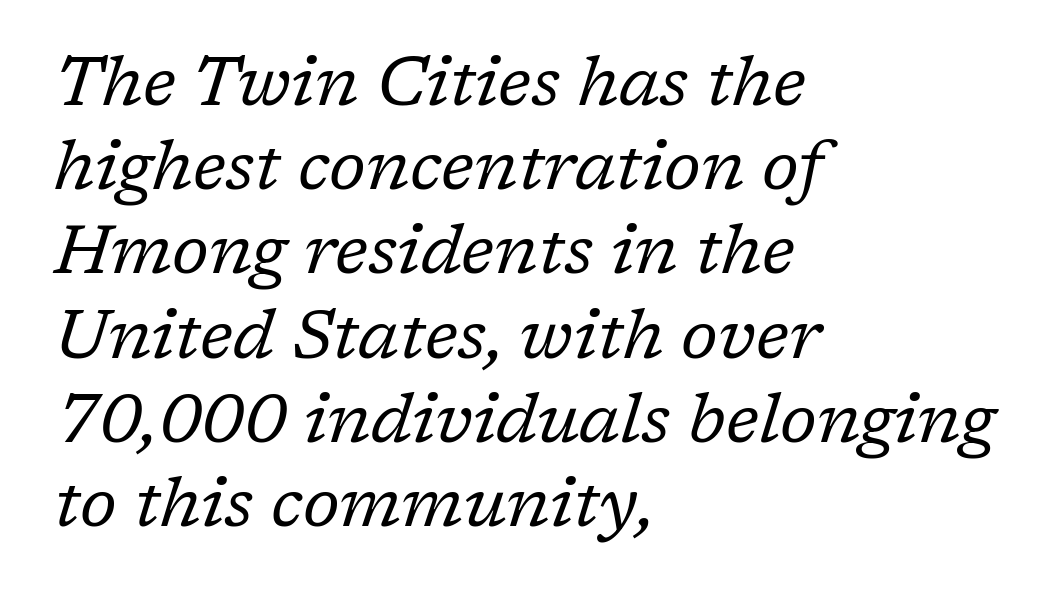
Any mark beneath the type? The region is blank. Horizontally, the lines are justified to the leading edge only. Is this a fixed-width face? No — the glyphs have proportional, varying widths. Counters stay open thanks to moderate or lighter strokes. What stands out about the letter spacing? Nothing — it is the standard amount. The whole block is typeset with a tilt.
